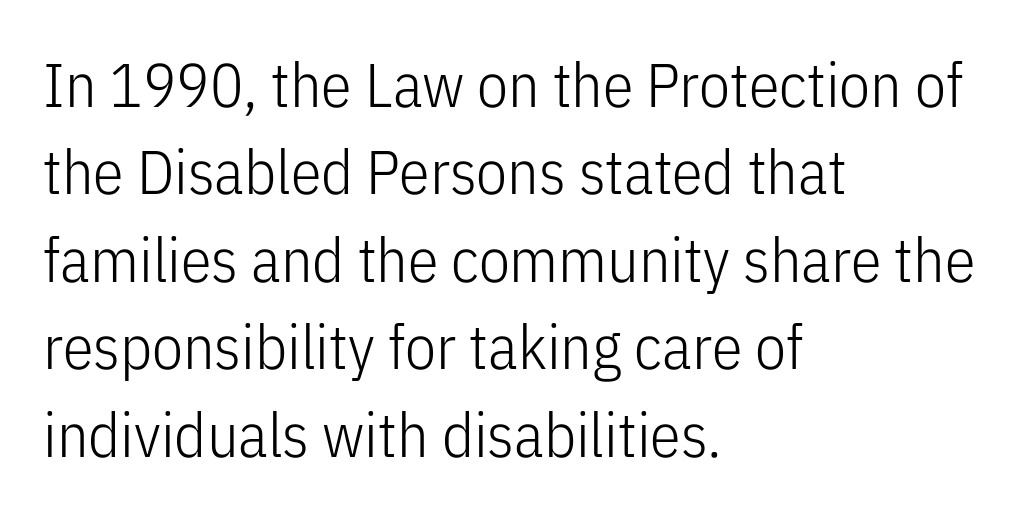
Q: Is the text bold? A: No.
Q: Is the text italic (slanted)? A: No, it is upright.
Q: Is the typeface a serif or a sans-serif typeface? A: Sans-serif.
Q: Is the text underlined? A: No.
Q: How is the paragraph aligned? A: Left-aligned.
Q: Is the spacing between letters normal or unusually wide? A: Normal.
Q: Is the spacing between lines tight, normal or loose? A: Normal.
Q: Width (condensed, normal, or wide)? A: Condensed.
Q: Stroke contrast? A: Low.
Q: x-height? A: Medium.
Q: Monospaced? A: No.
